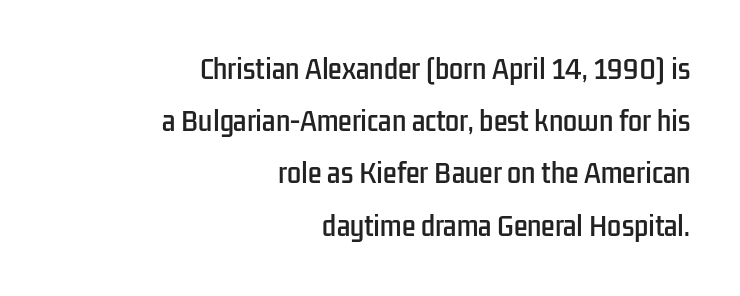
Airy leading. The letterforms sit shoulder to shoulder at normal distance. The passage shown is not underscored anywhere. Quick note: not italic, upright. The lines are quadded right.
